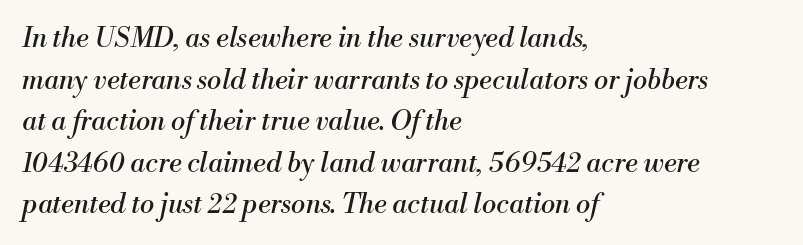
{"italic": "yes", "lean": "right", "slant_degrees": 13, "bold": "no", "underline": "no", "align": "left", "line_spacing": "normal", "line_spacing_ratio": 1.54, "letter_spacing": "normal", "letter_spacing_em": 0.0, "glyph_px": 27}
